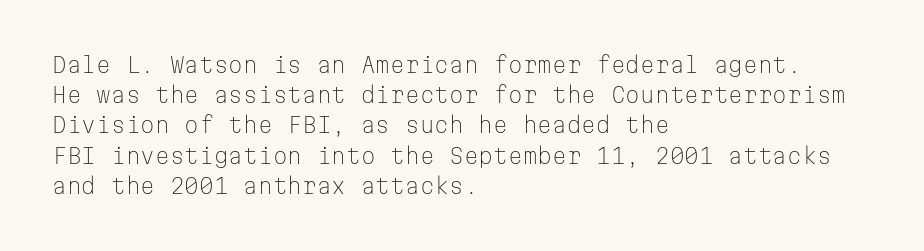
{"italic": "no", "bold": "no", "underline": "no", "align": "left", "line_spacing": "normal", "line_spacing_ratio": 1.44, "letter_spacing": "normal", "letter_spacing_em": 0.0, "glyph_px": 21}
